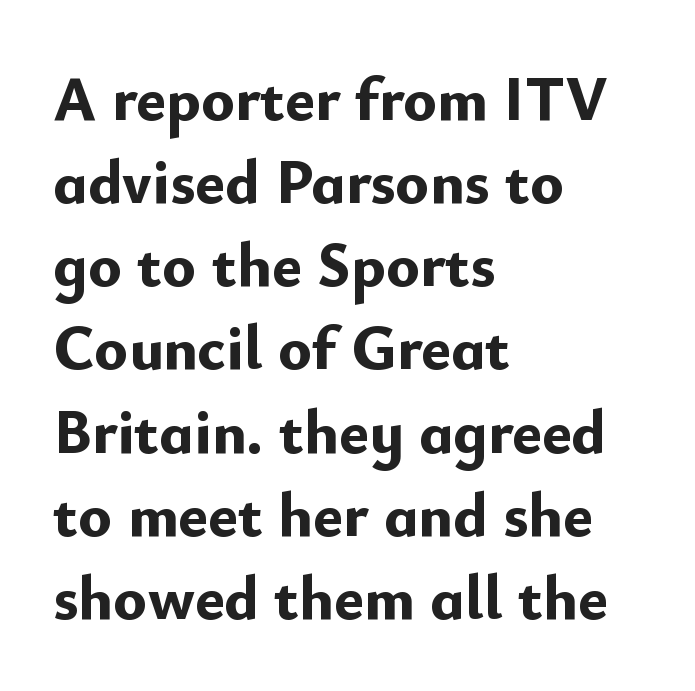
Q: Is the text bold? A: Yes.
Q: Is the text italic (slanted)? A: No, it is upright.
Q: Is the typeface a serif or a sans-serif typeface? A: Sans-serif.
Q: Is the text underlined? A: No.
Q: How is the paragraph aligned? A: Left-aligned.
Q: Is the spacing between letters normal or unusually wide? A: Normal.
Q: Is the spacing between lines tight, normal or loose? A: Normal.
Q: Width (condensed, normal, or wide)? A: Normal.
Q: Stroke contrast? A: Low.
Q: x-height? A: Small.
Q: Monospaced? A: No.
